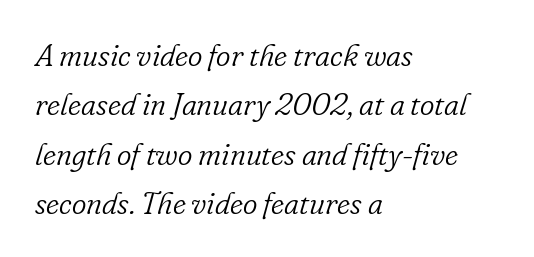
Weight: not bold — regular or lighter. Any mark beneath the type? The region is blank. This sample uses plain, unmodified letter spacing. The font's italic variant was chosen for this text. The typesetter chose a ragged-right arrangement here.
